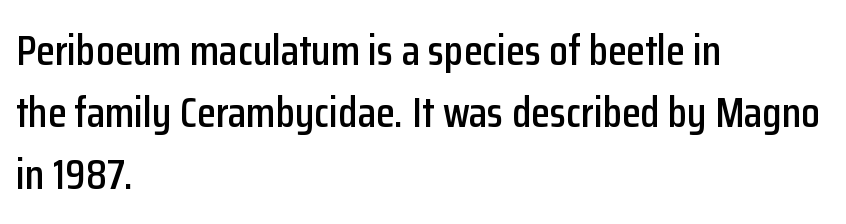
The image shows 43 px condensed sans-serif type, upright; set left-aligned, normal line spacing (1.44x), normal letter spacing, not underlined; low stroke contrast and a medium x-height.
